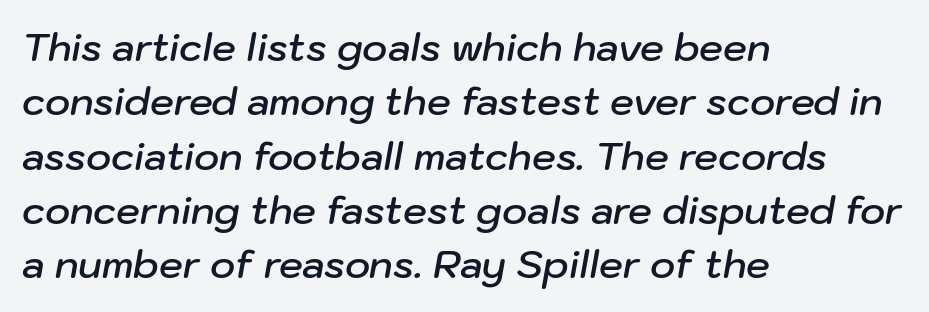
Q: Is the text bold? A: Semi-bold.
Q: Is the text italic (slanted)? A: Yes, it leans right by about 10 degrees.
Q: Is the text underlined? A: No.
Q: How is the paragraph aligned? A: Left-aligned.
Q: Is the spacing between letters normal or unusually wide? A: Normal.
Q: Is the spacing between lines tight, normal or loose? A: Normal.
Q: Width (condensed, normal, or wide)? A: Normal.
Q: Stroke contrast? A: Low.
Q: x-height? A: Medium.
Q: Monospaced? A: No.
